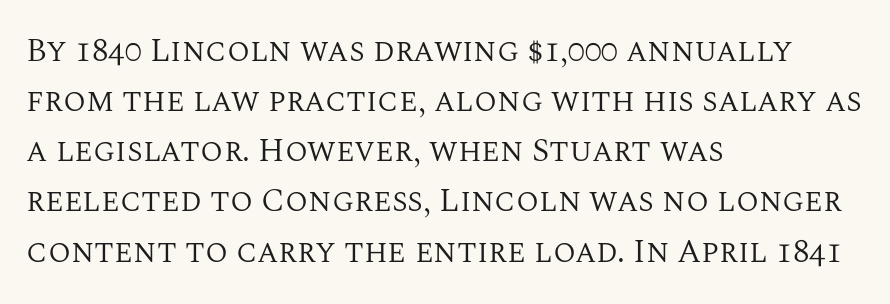
{"serif": "yes", "italic": "no", "bold": "no", "weight": "regular", "width": "normal", "stroke_contrast": "medium", "x_height": "large", "monospaced": "no", "underline": "no", "align": "left", "line_spacing": "normal", "line_spacing_ratio": 1.52, "letter_spacing": "normal", "letter_spacing_em": 0.0, "glyph_px": 33}
